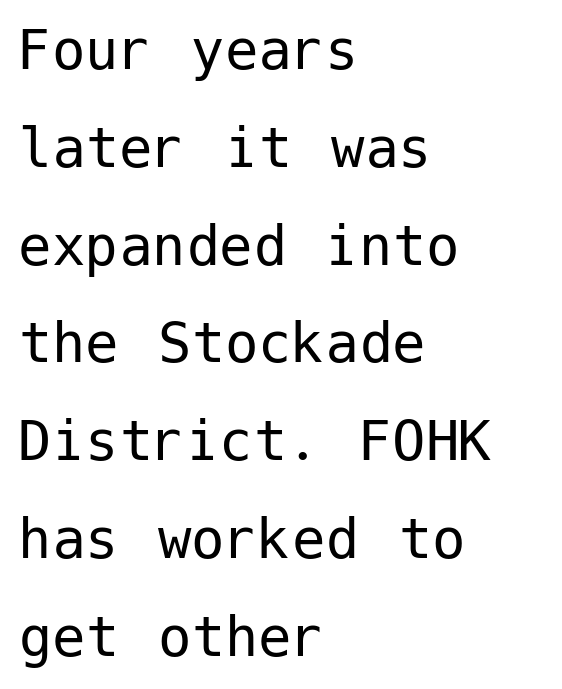
Q: Is the text bold? A: No.
Q: Is the text italic (slanted)? A: No, it is upright.
Q: Is the typeface a serif or a sans-serif typeface? A: Sans-serif.
Q: Is the text underlined? A: No.
Q: How is the paragraph aligned? A: Left-aligned.
Q: Is the spacing between letters normal or unusually wide? A: Normal.
Q: Is the spacing between lines tight, normal or loose? A: Normal.
Q: Width (condensed, normal, or wide)? A: Normal.
Q: Stroke contrast? A: Low.
Q: x-height? A: Medium.
